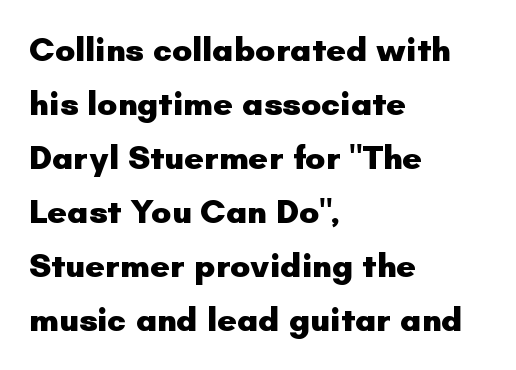
Type style note: lacks serifs. Nobody drew a line under any word here. What stands out about the letter spacing? Nothing — it is the standard amount. The rendering uses a bold face; every stroke is thick and dark. The ragged edge is on the right, which tells us the setting is flush left. Here the designer chose a conventional face with non-uniform glyph widths.
